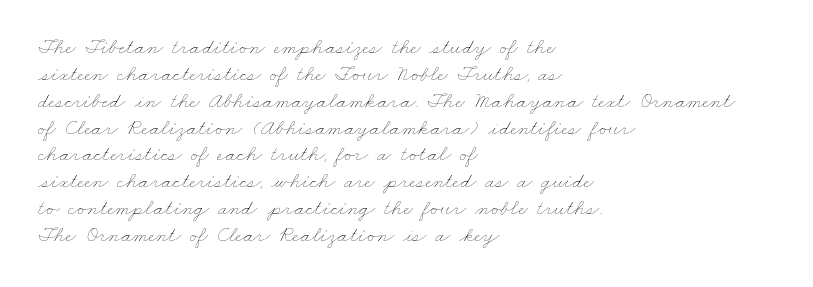
Q: Is the text bold? A: No.
Q: Is the text underlined? A: No.
Q: How is the paragraph aligned? A: Left-aligned.
Q: Is the spacing between letters normal or unusually wide? A: Normal.
